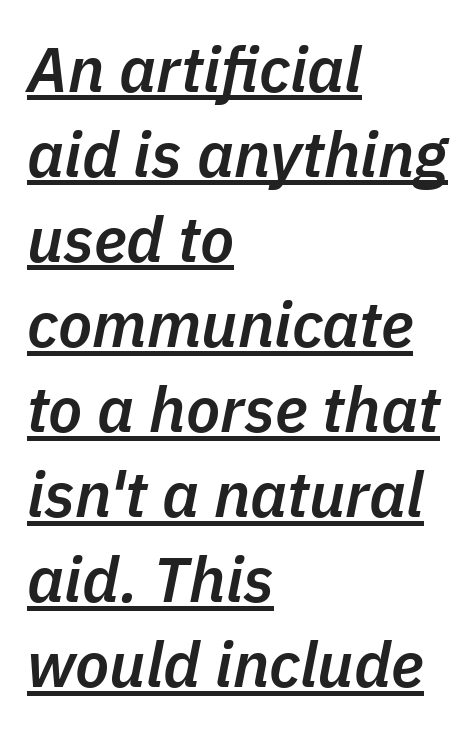
{"italic": "yes", "lean": "right", "slant_degrees": 11, "bold": "semi", "weight": "semibold", "width": "normal", "stroke_contrast": "low", "x_height": "medium", "monospaced": "no", "underline": "yes", "align": "left", "line_spacing": "normal", "line_spacing_ratio": 1.35, "letter_spacing": "normal", "letter_spacing_em": 0.0, "glyph_px": 63}
